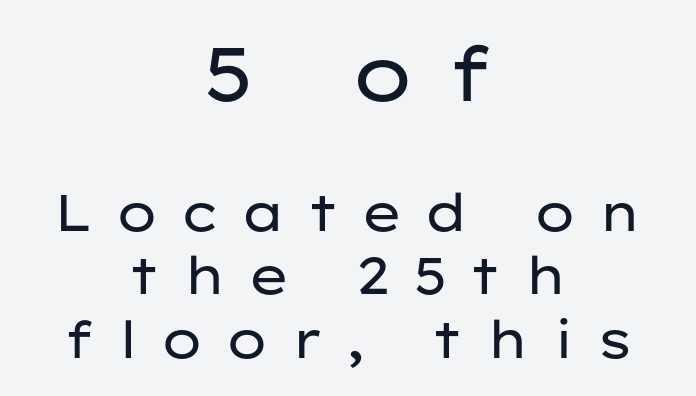
Q: Is the text bold? A: No.
Q: Is the text italic (slanted)? A: No, it is upright.
Q: Is the typeface a serif or a sans-serif typeface? A: Sans-serif.
Q: Is the text underlined? A: No.
Q: How is the paragraph aligned? A: Centered.
Q: Is the spacing between letters normal or unusually wide? A: Unusually wide.
Q: Which block of text is set in a larger size, the first (top) or the second (bottom)? A: The first (top) one.
Q: Width (condensed, normal, or wide)? A: Wide.
Q: Stroke contrast? A: Low.
Q: x-height? A: Medium.
Q: Monospaced? A: No.
